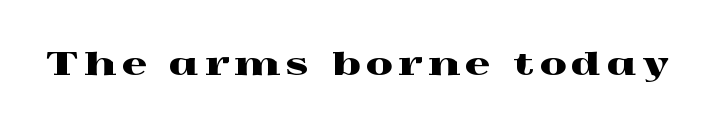
I'd call this a serif setting — the letters wear small feet. Varying glyph widths throughout — classic text-font behaviour. Ascenders rise straight up at ninety degrees. Anything drawn beneath the words? Only blank space.
